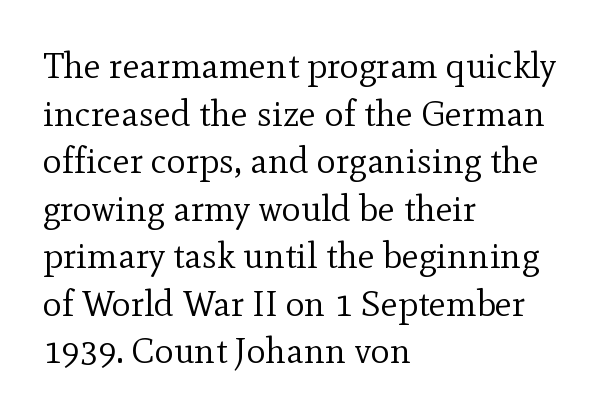
Q: Is the text bold? A: No.
Q: Is the text italic (slanted)? A: No, it is upright.
Q: Is the typeface a serif or a sans-serif typeface? A: Serif.
Q: Is the text underlined? A: No.
Q: How is the paragraph aligned? A: Left-aligned.
Q: Is the spacing between letters normal or unusually wide? A: Normal.
Q: Is the spacing between lines tight, normal or loose? A: Normal.
Q: Width (condensed, normal, or wide)? A: Normal.
Q: x-height? A: Small.
Q: Monospaced? A: No.
